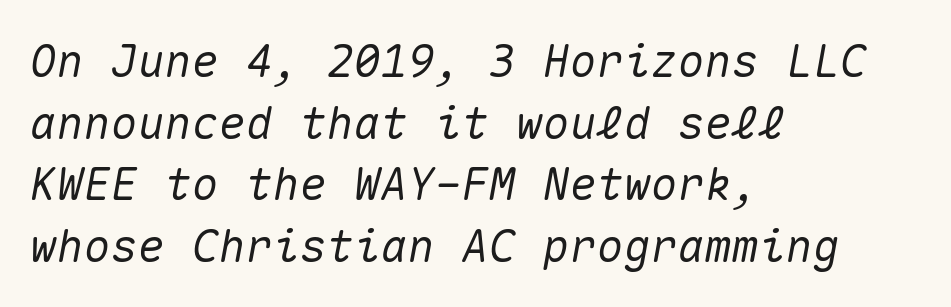
Q: Is the text italic (slanted)? A: Yes, it leans right by about 10 degrees.
Q: Is the text underlined? A: No.
Q: How is the paragraph aligned? A: Left-aligned.
Q: Is the spacing between letters normal or unusually wide? A: Normal.
Q: Is the spacing between lines tight, normal or loose? A: Normal.
Q: Width (condensed, normal, or wide)? A: Normal.
Q: Stroke contrast? A: Medium.
Q: x-height? A: Medium.
Q: Monospaced? A: Yes.
